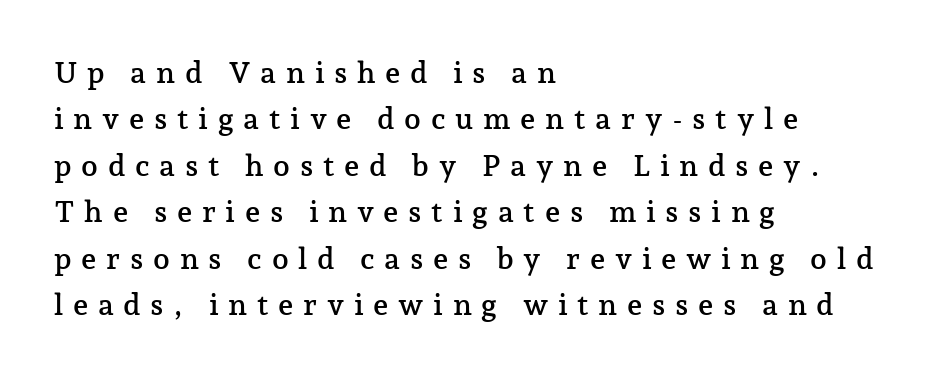
Is this a fixed-width face? No — the glyphs have proportional, varying widths. Inter-character spacing is expanded well beyond the font's built-in metrics. Casual observation: everything's shoved over to the left. Descenders hang freely into open space. Unlike italic type, these characters show no tilt at all.
